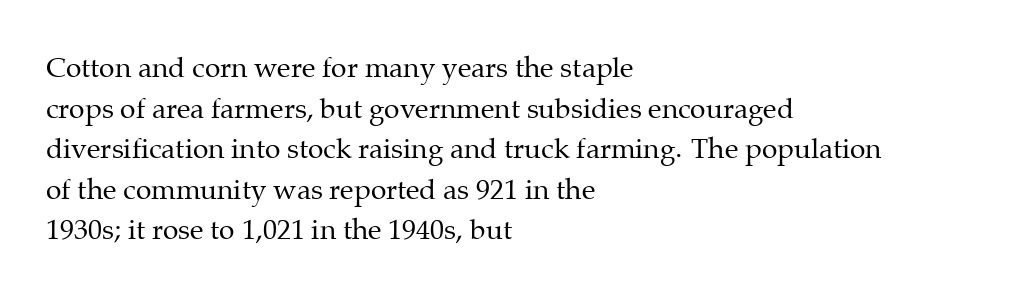
{"serif": "yes", "italic": "no", "bold": "no", "weight": "regular", "width": "normal", "stroke_contrast": "medium", "x_height": "medium", "monospaced": "no", "underline": "no", "align": "left", "line_spacing": "normal", "line_spacing_ratio": 1.45, "letter_spacing": "normal", "letter_spacing_em": 0.0, "glyph_px": 28}
